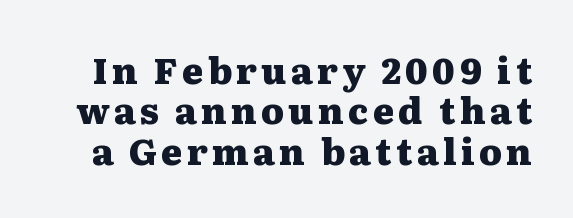
Q: Is the text bold? A: Yes.
Q: Is the text italic (slanted)? A: No, it is upright.
Q: Is the typeface a serif or a sans-serif typeface? A: Serif.
Q: Is the text underlined? A: No.
Q: Is the spacing between lines tight, normal or loose? A: Tight.
Q: Width (condensed, normal, or wide)? A: Wide.
Q: Stroke contrast? A: Medium.
Q: x-height? A: Medium.
Q: Monospaced? A: No.
